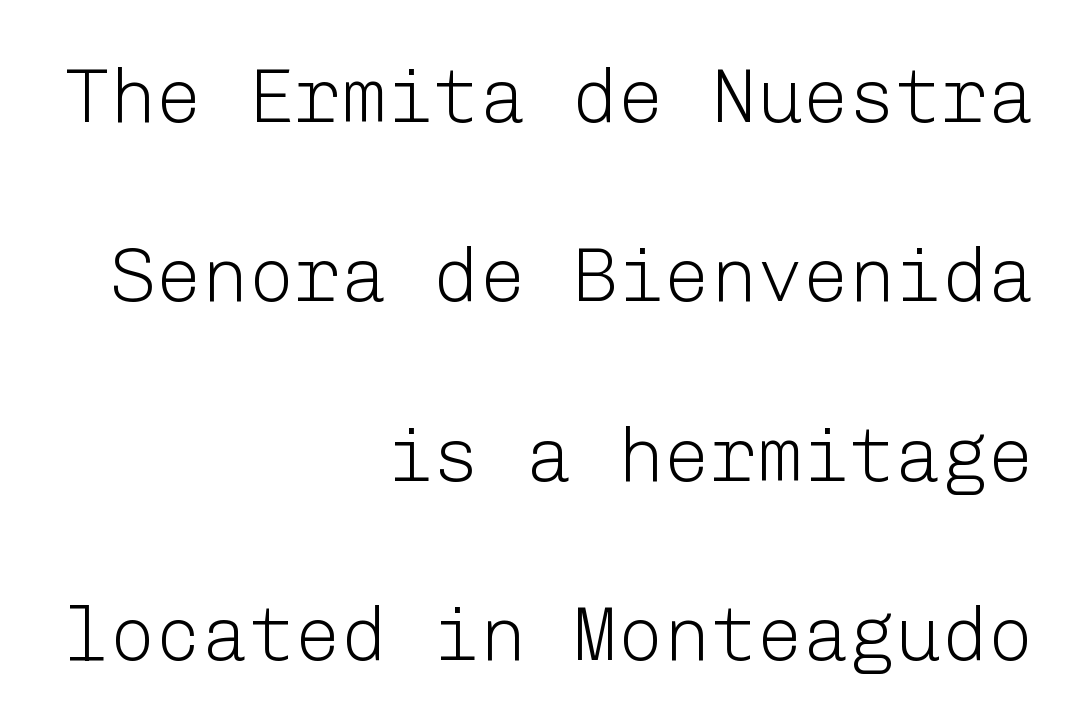
This sample uses an upright cut, with every glyph sitting square on the baseline. Check under the words: just untouched page. Weight class: somewhere from thin through regular. This sample uses plain, unmodified letter spacing. Horizontal alignment here is rightward, an uncommon choice for prose.
